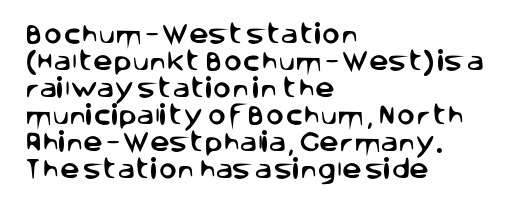
The image shows 22 px text type, upright; set left-aligned, line spacing 1.23x, normal letter spacing, not underlined.
